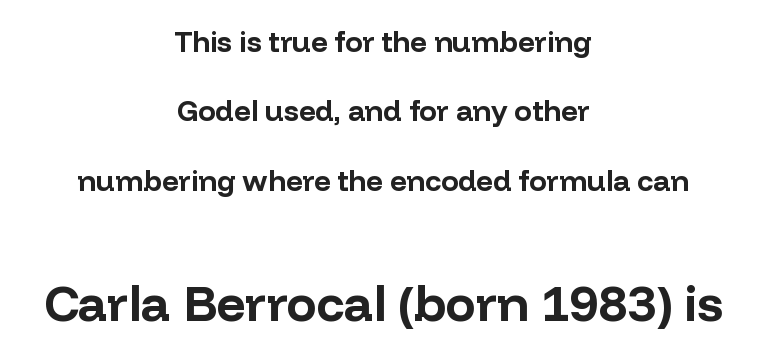
The image shows 50 px bold sans-serif type, upright; set centered, loose line spacing (2.39x), normal letter spacing, not underlined; the second (bottom) block is 1.72x larger; low stroke contrast and a medium x-height.
